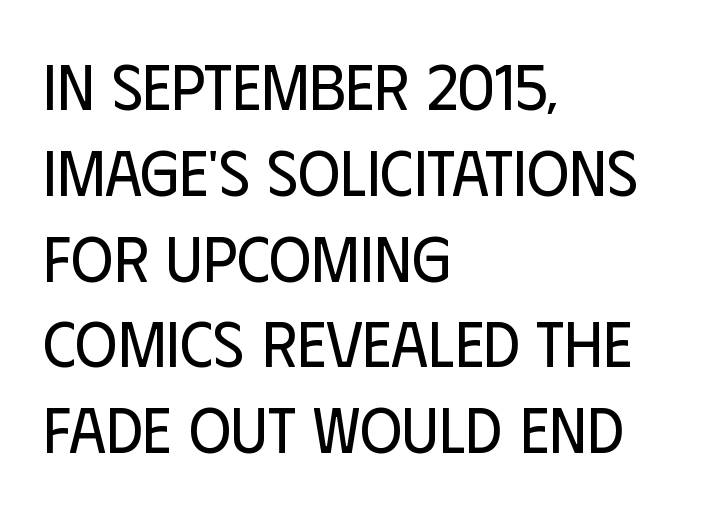
Look at the bottom of the vertical strokes: they stop flat, with no serifs. Each letter keeps its own natural width here, so spacing adapts to shape. Successive baselines arrive at the customary interval. Posture: straight, roman, zero tilt. The rendering keeps characters at their native spacing. These lines are set flush left with a ragged right edge.
